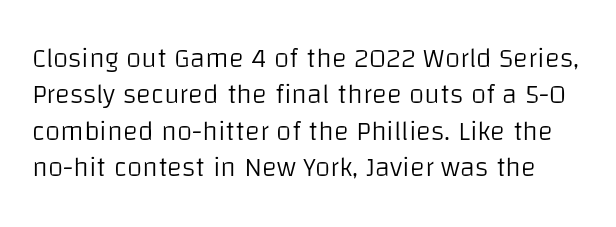
{"serif": "no", "italic": "no", "bold": "no", "weight": "light", "width": "normal", "stroke_contrast": "low", "x_height": "large", "monospaced": "no", "underline": "no", "line_spacing": "normal", "line_spacing_ratio": 1.3, "letter_spacing": "normal", "letter_spacing_em": 0.0, "glyph_px": 28}
